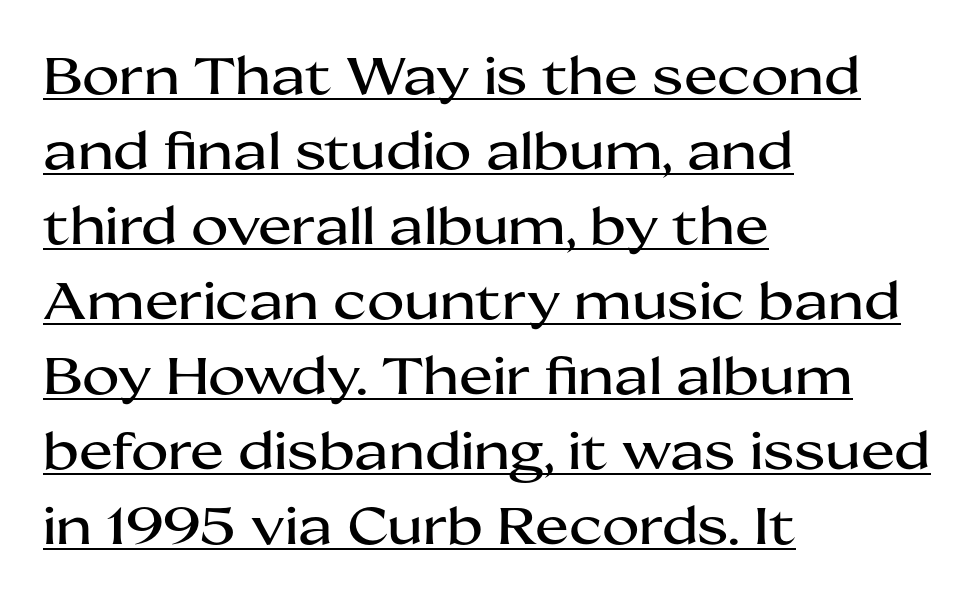
Q: Is the text italic (slanted)? A: No, it is upright.
Q: Is the text underlined? A: Yes.
Q: How is the paragraph aligned? A: Left-aligned.
Q: Is the spacing between letters normal or unusually wide? A: Normal.
Q: Is the spacing between lines tight, normal or loose? A: Normal.
Q: Width (condensed, normal, or wide)? A: Wide.
Q: Stroke contrast? A: Medium.
Q: x-height? A: Medium.
Q: Monospaced? A: No.
